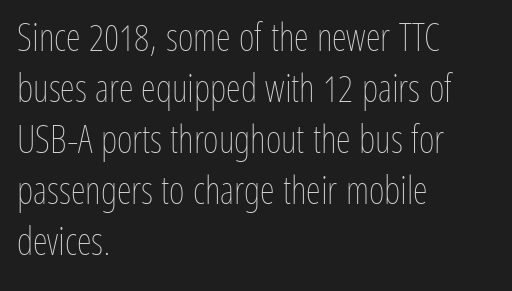
Q: Is the text bold? A: No.
Q: Is the text italic (slanted)? A: No, it is upright.
Q: Is the text underlined? A: No.
Q: How is the paragraph aligned? A: Left-aligned.
Q: Is the spacing between letters normal or unusually wide? A: Normal.
Q: Is the spacing between lines tight, normal or loose? A: Normal.
Q: Width (condensed, normal, or wide)? A: Condensed.
Q: Stroke contrast? A: Low.
Q: x-height? A: Medium.
Q: Monospaced? A: No.
